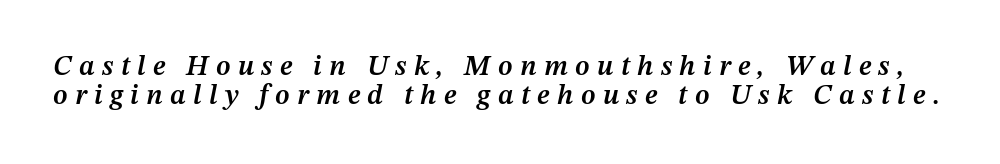
The image shows 28 px semibold type, italic (leaning right); set tight line spacing (1.02x), unusually wide letter spacing (+0.26 em), not underlined; medium stroke contrast and a medium x-height.
